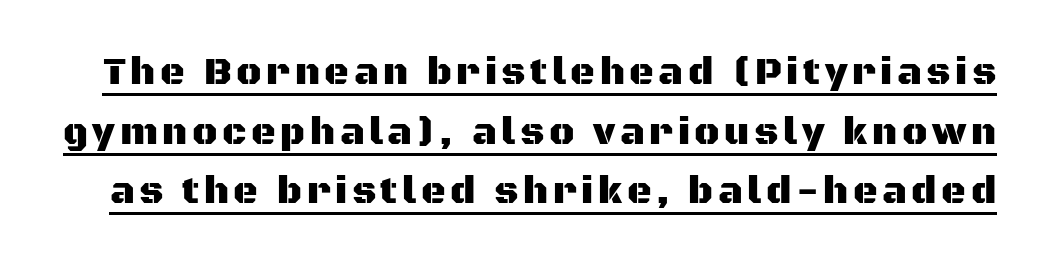
The rows are spaced the way most documents space them. A continuous stroke trails under the words, as in a hyperlink. This rendering employs a face without finishing strokes, i.e., a sans-serif. This is the regular roman posture of the typeface.
